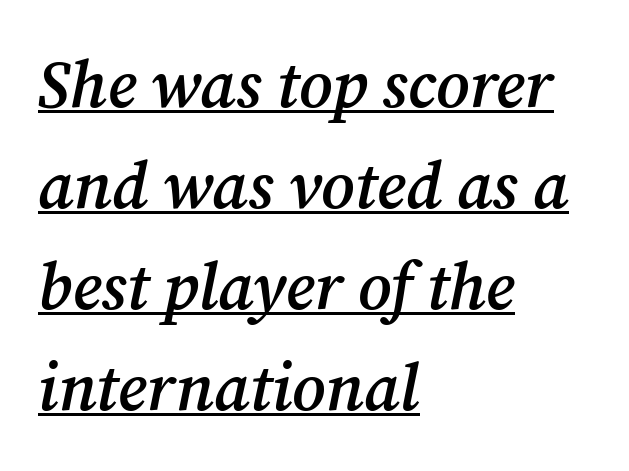
{"serif": "yes", "italic": "yes", "lean": "right", "slant_degrees": 12, "bold": "semi", "weight": "semibold", "width": "normal", "stroke_contrast": "medium", "x_height": "medium", "monospaced": "no", "underline": "yes", "align": "left", "line_spacing": "normal", "line_spacing_ratio": 1.53, "letter_spacing": "normal", "letter_spacing_em": 0.0, "glyph_px": 66}
